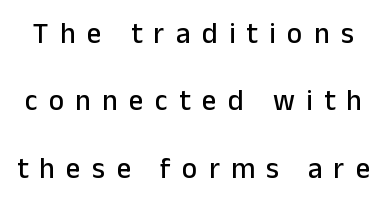
The image shows 29 px sans-serif type, upright; set loose line spacing (2.32x), unusually wide letter spacing (+0.39 em), not underlined; low stroke contrast and a medium x-height.
